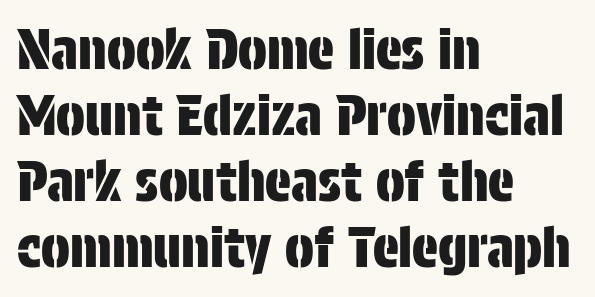
The image shows 54 px condensed sans-serif type, upright; set left-aligned, line spacing 1.22x, normal letter spacing, not underlined; low stroke contrast and a large x-height.
